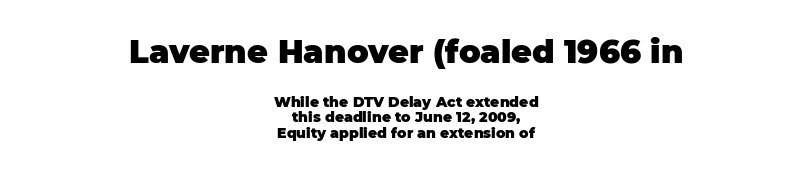
The image shows 32 px heavy sans-serif type, upright; set centered, tight line spacing (1.1x), normal letter spacing, not underlined; the first (top) block is 2.29x larger; low stroke contrast and a large x-height.
